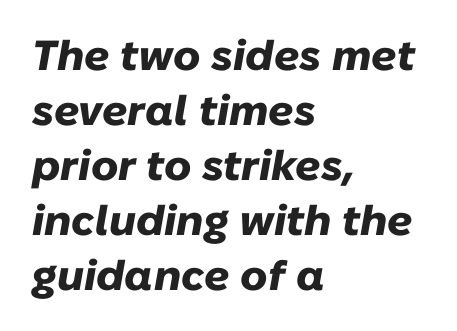
Looks like regular typesetting: each glyph gets only the width it needs. Nobody drew a line under any word here. Nobody touched the tracking dial on this one. The typesetting leans heavy: a genuine bold. These lines are set flush left with a ragged right edge. The whole block is typeset with a tilt.
